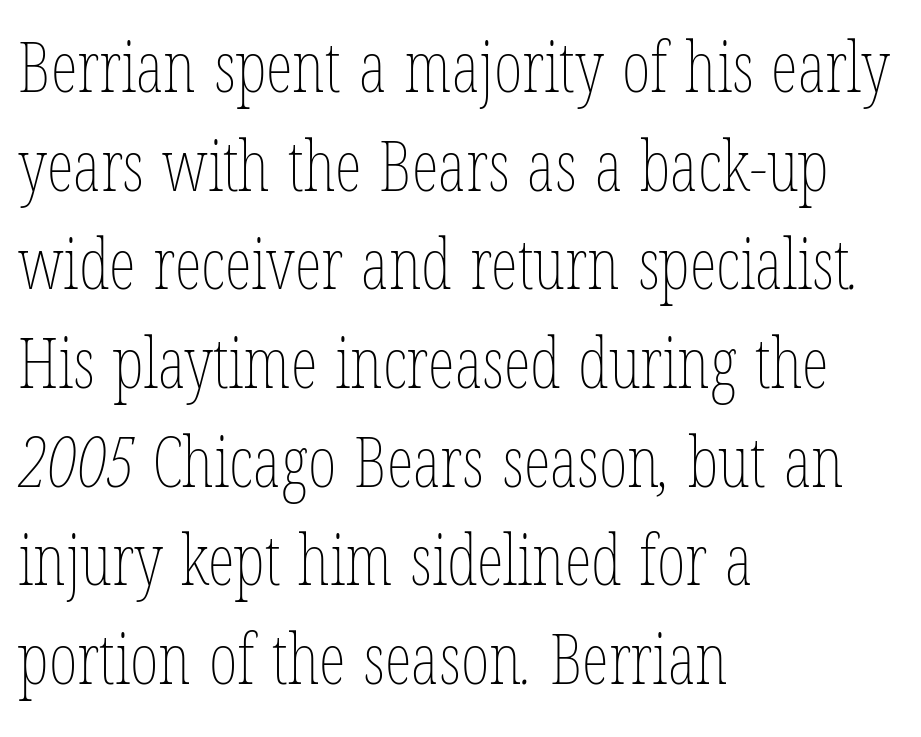
Q: Is the text bold? A: No.
Q: Is the text underlined? A: No.
Q: How is the paragraph aligned? A: Left-aligned.
Q: Is the spacing between letters normal or unusually wide? A: Normal.
Q: Is the spacing between lines tight, normal or loose? A: Normal.
Q: Width (condensed, normal, or wide)? A: Condensed.
Q: Stroke contrast? A: Low.
Q: x-height? A: Medium.
Q: Monospaced? A: No.
